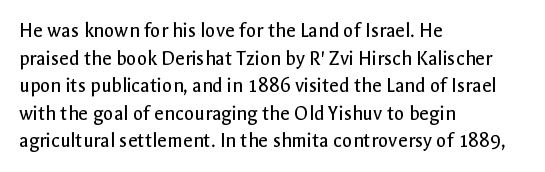
Q: Is the text bold? A: No.
Q: Is the text italic (slanted)? A: No, it is upright.
Q: Is the text underlined? A: No.
Q: How is the paragraph aligned? A: Left-aligned.
Q: Is the spacing between letters normal or unusually wide? A: Normal.
Q: Is the spacing between lines tight, normal or loose? A: Normal.
